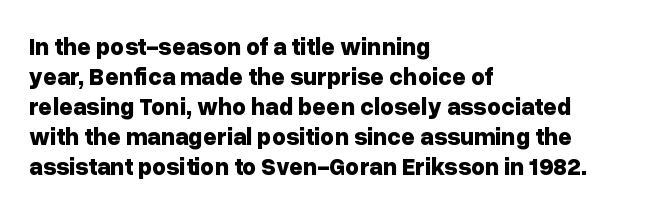
The characters look thick and weighty, a clear bold. Rows of type keep a routine distance in the vertical direction. Each word holds together tightly as a unit, with standard inter-letter gaps. Does the copy run flush right? No — it runs flush left. Beneath every word, the page is bare.
